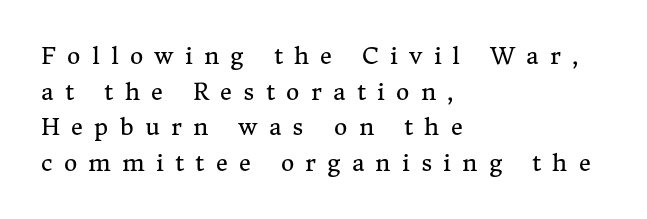
{"italic": "no", "bold": "no", "underline": "no", "align": "left", "line_spacing": "normal", "line_spacing_ratio": 1.55, "letter_spacing": "wide", "letter_spacing_em": 0.49, "glyph_px": 23}
